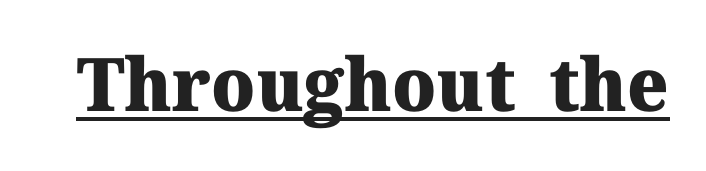
The image shows 74 px heavy serif type, upright; set normal letter spacing, underlined; medium stroke contrast and a medium x-height.
